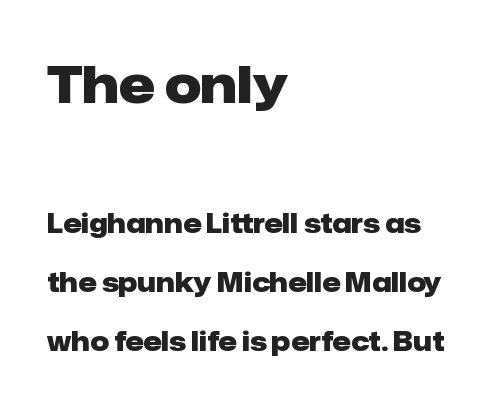
The image shows 51 px heavy sans-serif type, upright; set left-aligned, loose line spacing (2.27x), normal letter spacing, not underlined; the first (top) block is 1.96x larger; low stroke contrast and a medium x-height.
